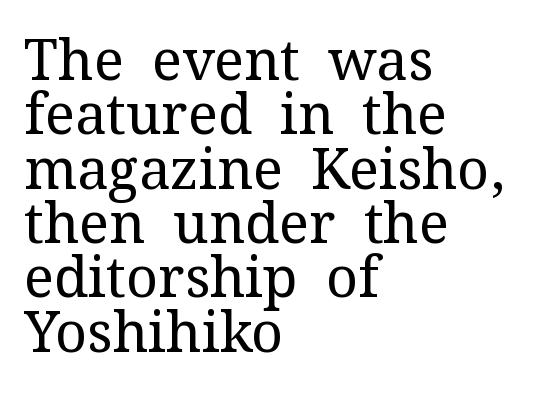
Q: Is the text bold? A: No.
Q: Is the text italic (slanted)? A: No, it is upright.
Q: Is the typeface a serif or a sans-serif typeface? A: Serif.
Q: Is the text underlined? A: No.
Q: How is the paragraph aligned? A: Left-aligned.
Q: Is the spacing between letters normal or unusually wide? A: Normal.
Q: Is the spacing between lines tight, normal or loose? A: Tight.
Q: Width (condensed, normal, or wide)? A: Normal.
Q: Stroke contrast? A: Medium.
Q: x-height? A: Medium.
Q: Monospaced? A: No.
